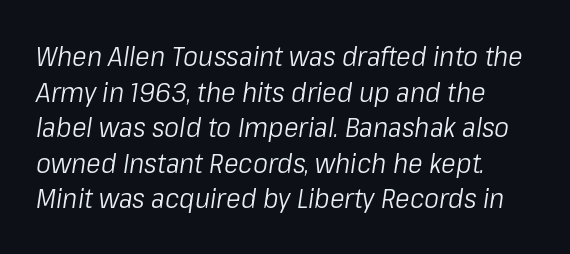
Quick note: interline space is typical. The weight tops out at a normal text grade. Default kerning and tracking; the words read as compact shapes. Character widths vary here, with narrow letters taking less room than wide ones. Casual observation: everything's shoved over to the left. The axis of the letterforms is tilted away from vertical.
